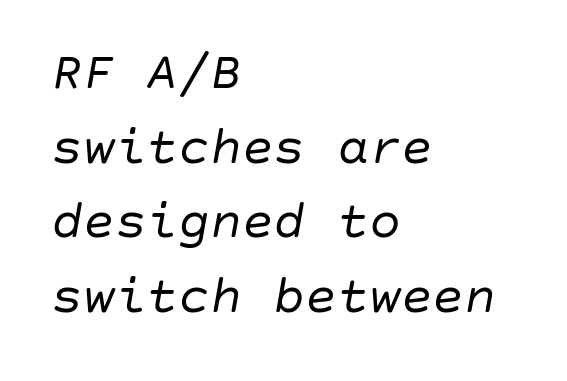
The image shows 53 px regular-weight type, italic (leaning right); set left-aligned, normal line spacing (1.41x), normal letter spacing, not underlined; low stroke contrast and a large x-height.
